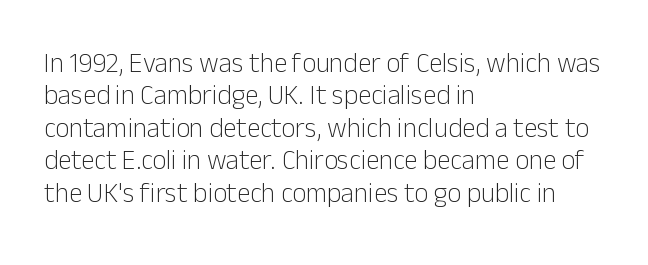
Q: Is the text bold? A: No.
Q: Is the text italic (slanted)? A: No, it is upright.
Q: Is the text underlined? A: No.
Q: How is the paragraph aligned? A: Left-aligned.
Q: Is the spacing between letters normal or unusually wide? A: Normal.
